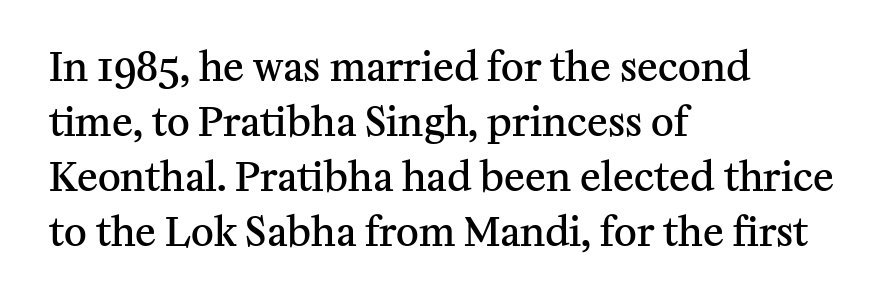
Q: Is the text bold? A: Semi-bold.
Q: Is the text italic (slanted)? A: No, it is upright.
Q: Is the typeface a serif or a sans-serif typeface? A: Serif.
Q: Is the text underlined? A: No.
Q: How is the paragraph aligned? A: Left-aligned.
Q: Is the spacing between letters normal or unusually wide? A: Normal.
Q: Is the spacing between lines tight, normal or loose? A: Normal.
Q: Width (condensed, normal, or wide)? A: Normal.
Q: Stroke contrast? A: Medium.
Q: x-height? A: Medium.
Q: Monospaced? A: No.
